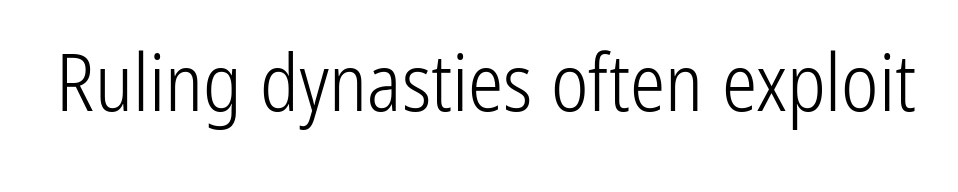
Q: Is the text bold? A: No.
Q: Is the text italic (slanted)? A: No, it is upright.
Q: Is the typeface a serif or a sans-serif typeface? A: Sans-serif.
Q: Is the text underlined? A: No.
Q: Is the spacing between letters normal or unusually wide? A: Normal.
Q: Width (condensed, normal, or wide)? A: Condensed.
Q: Stroke contrast? A: Low.
Q: x-height? A: Medium.
Q: Monospaced? A: No.
